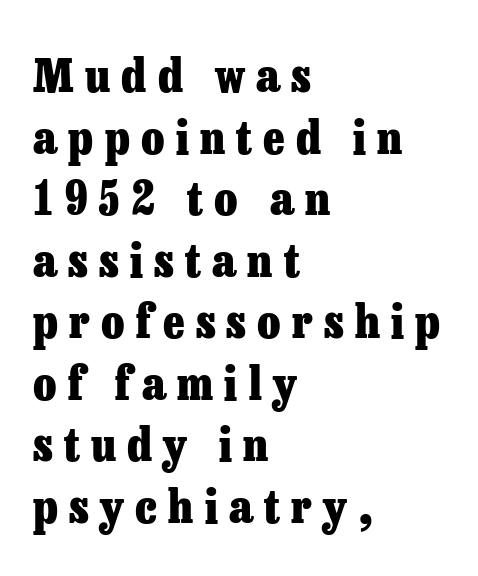
{"serif": "yes", "italic": "no", "bold": "yes", "weight": "heavy", "width": "normal", "stroke_contrast": "low", "x_height": "medium", "monospaced": "no", "underline": "no", "align": "left", "line_spacing": "normal", "line_spacing_ratio": 1.31, "letter_spacing": "wide", "letter_spacing_em": 0.24, "glyph_px": 47}
